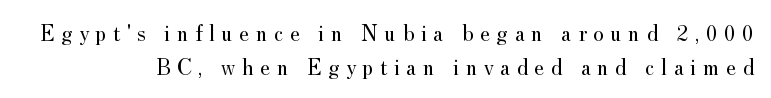
{"italic": "no", "bold": "no", "underline": "no", "line_spacing": "normal", "line_spacing_ratio": 1.5, "letter_spacing": "wide", "letter_spacing_em": 0.28, "glyph_px": 23}
